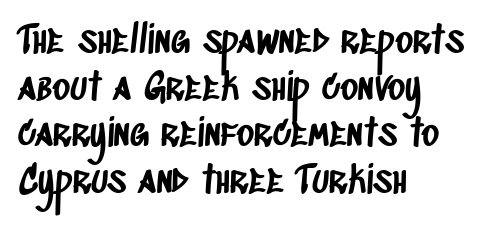
The image shows 38 px condensed sans-serif type; set left-aligned, line spacing 1.23x, normal letter spacing, not underlined; low stroke contrast and a large x-height.
